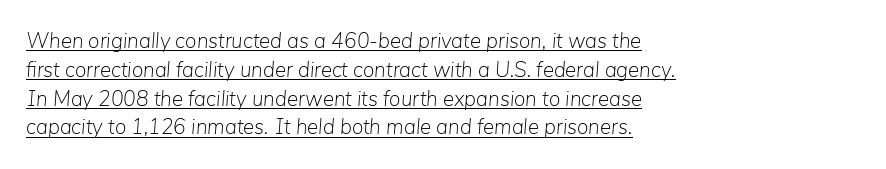
The image shows 21 px text type, italic (leaning right); set left-aligned, normal line spacing (1.37x), normal letter spacing, underlined.
